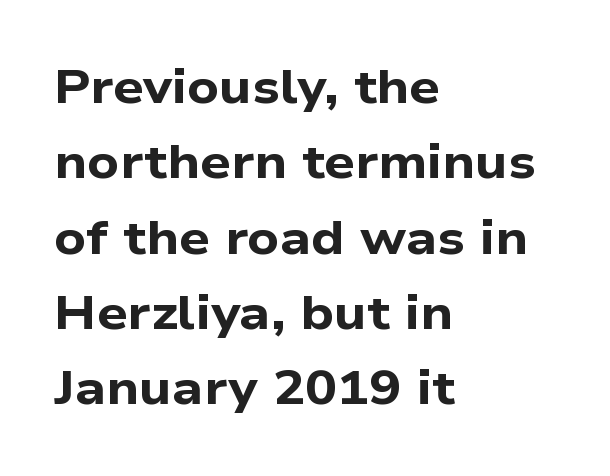
Typographic density is high because the face is bold. No extra tracking has been applied to these lines. The letters advance in unequal steps, a hallmark of proportional type. Vertically, the passage feels balanced, rows spaced as you'd expect. What kind of face is this? One without serifs — a sans.
